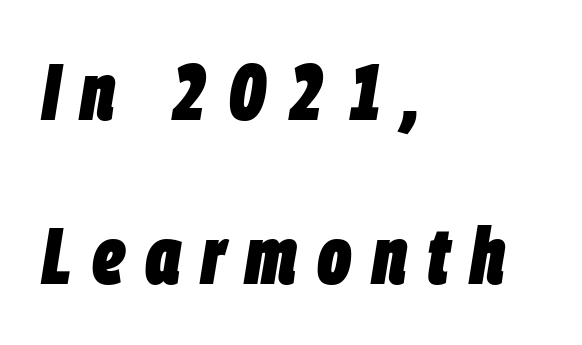
Compared with an ordinary text face, these strokes are far heavier — a full bold. The string is rendered with underlining switched off. Is this a fixed-width face? No — the glyphs have proportional, varying widths. The text block is weighted toward the left margin, trailing off unevenly rightward. Successive baselines arrive slowly, with a big drop between each. The typography opts for an oblique posture over an upright one.
